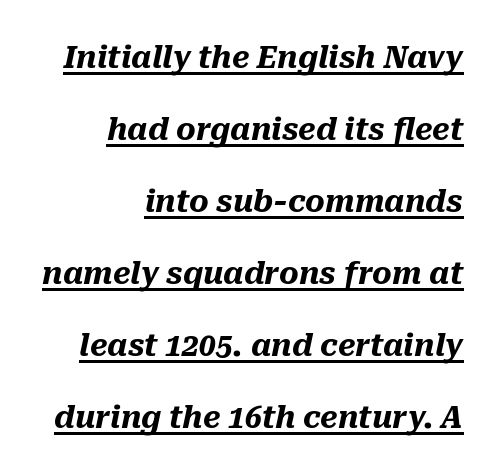
The image shows 30 px heavy type, italic (leaning right); set right-aligned, loose line spacing (2.4x), normal letter spacing, underlined; medium stroke contrast and a medium x-height.
